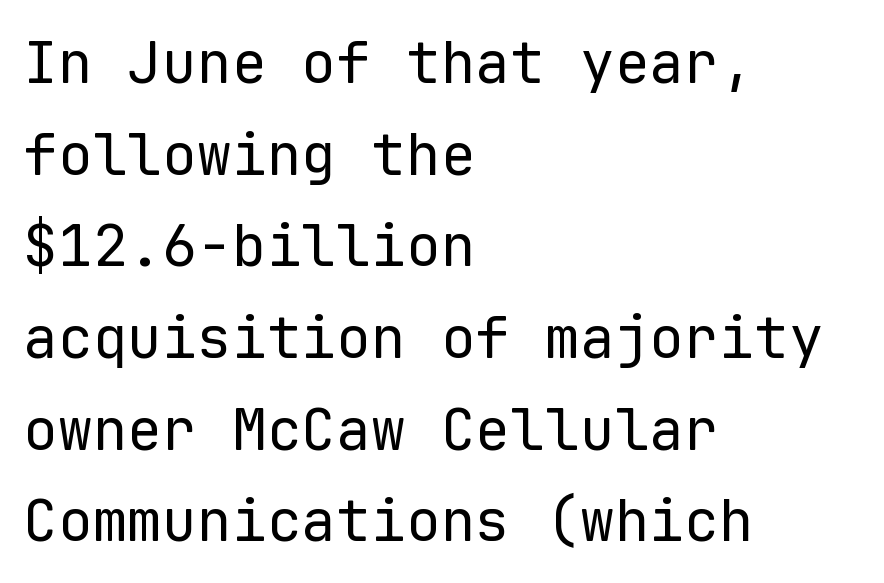
Q: Is the text bold? A: No.
Q: Is the text italic (slanted)? A: No, it is upright.
Q: Is the typeface a serif or a sans-serif typeface? A: Sans-serif.
Q: Is the text underlined? A: No.
Q: How is the paragraph aligned? A: Left-aligned.
Q: Is the spacing between letters normal or unusually wide? A: Normal.
Q: Is the spacing between lines tight, normal or loose? A: Normal.
Q: Width (condensed, normal, or wide)? A: Normal.
Q: Stroke contrast? A: Low.
Q: x-height? A: Medium.
Q: Monospaced? A: Yes.
